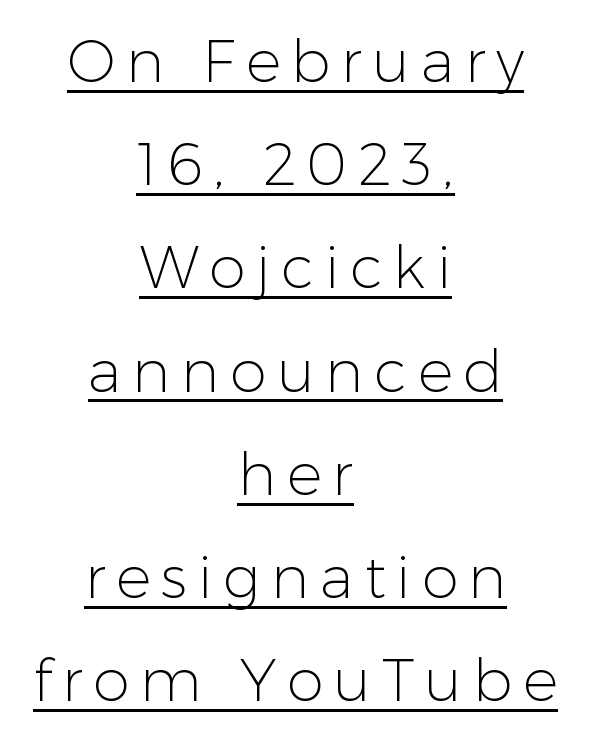
{"serif": "no", "italic": "no", "bold": "no", "weight": "light", "width": "normal", "stroke_contrast": "low", "x_height": "medium", "monospaced": "no", "underline": "yes", "align": "center", "line_spacing_ratio": 1.75, "glyph_px": 59}
